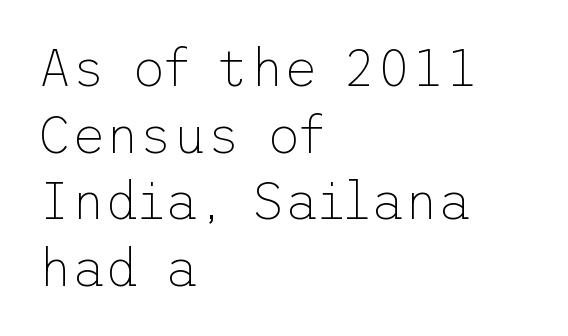
{"serif": "no", "italic": "no", "bold": "no", "weight": "thin", "width": "normal", "stroke_contrast": "low", "x_height": "medium", "underline": "no", "align": "left", "line_spacing": "normal", "line_spacing_ratio": 1.28, "letter_spacing": "normal", "letter_spacing_em": 0.0, "glyph_px": 52}
